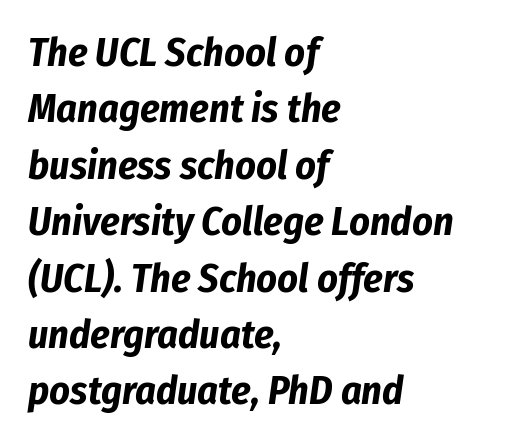
{"italic": "yes", "lean": "right", "slant_degrees": 8, "bold": "yes", "weight": "bold", "width": "condensed", "stroke_contrast": "low", "x_height": "medium", "monospaced": "no", "underline": "no", "align": "left", "line_spacing": "normal", "line_spacing_ratio": 1.41, "letter_spacing": "normal", "letter_spacing_em": 0.0, "glyph_px": 40}
